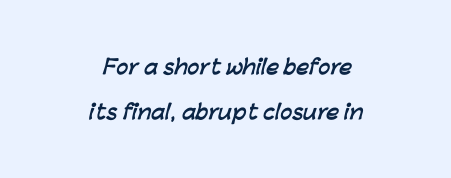
The image shows 20 px bold type; set centered, loose line spacing (2.25x), normal letter spacing, not underlined.
